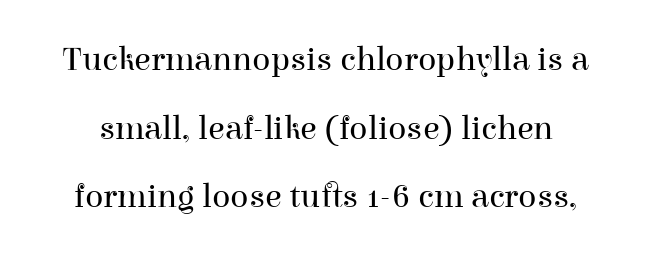
Q: Is the text bold? A: No.
Q: Is the text italic (slanted)? A: No, it is upright.
Q: Is the typeface a serif or a sans-serif typeface? A: Serif.
Q: Is the text underlined? A: No.
Q: Is the spacing between letters normal or unusually wide? A: Normal.
Q: Is the spacing between lines tight, normal or loose? A: Loose.
Q: Width (condensed, normal, or wide)? A: Normal.
Q: Stroke contrast? A: High.
Q: x-height? A: Medium.
Q: Monospaced? A: No.
